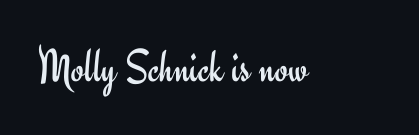
Q: Is the text bold? A: No.
Q: Is the text italic (slanted)? A: Yes.
Q: Is the typeface a serif or a sans-serif typeface? A: Sans-serif.
Q: Is the text underlined? A: No.
Q: Is the spacing between letters normal or unusually wide? A: Normal.
Q: Width (condensed, normal, or wide)? A: Normal.
Q: Stroke contrast? A: Low.
Q: x-height? A: Small.
Q: Monospaced? A: No.
